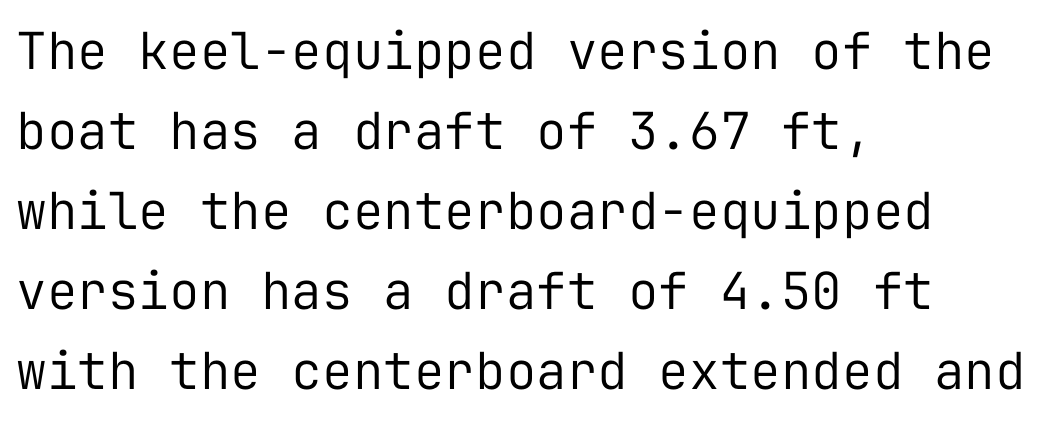
The words here are not underlined. No chunkiness to these letters — they're not bold. Stroke terminals: plain, sans-serif. How would I describe the line gaps? Plain and ordinary.
